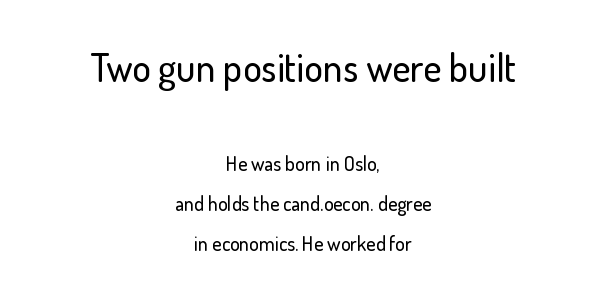
Q: Is the text italic (slanted)? A: No, it is upright.
Q: Is the typeface a serif or a sans-serif typeface? A: Sans-serif.
Q: Is the text underlined? A: No.
Q: How is the paragraph aligned? A: Centered.
Q: Is the spacing between letters normal or unusually wide? A: Normal.
Q: Is the spacing between lines tight, normal or loose? A: Loose.
Q: Which block of text is set in a larger size, the first (top) or the second (bottom)? A: The first (top) one.
Q: Width (condensed, normal, or wide)? A: Normal.
Q: Stroke contrast? A: Low.
Q: x-height? A: Small.
Q: Monospaced? A: No.
